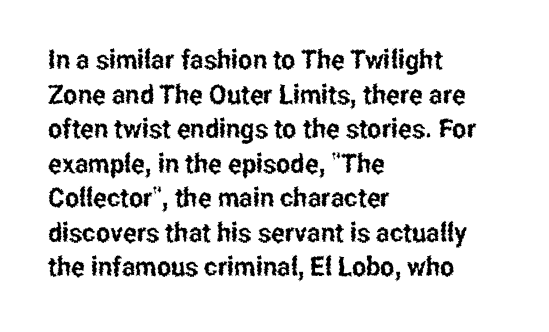
The image shows 27 px text type, upright; set left-aligned, normal line spacing (1.28x), normal letter spacing, not underlined.
